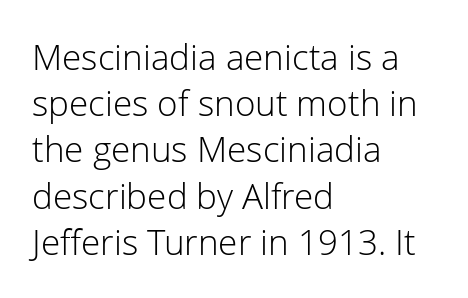
Q: Is the text bold? A: No.
Q: Is the text italic (slanted)? A: No, it is upright.
Q: Is the typeface a serif or a sans-serif typeface? A: Sans-serif.
Q: Is the text underlined? A: No.
Q: How is the paragraph aligned? A: Left-aligned.
Q: Is the spacing between letters normal or unusually wide? A: Normal.
Q: Is the spacing between lines tight, normal or loose? A: Normal.
Q: Width (condensed, normal, or wide)? A: Normal.
Q: Stroke contrast? A: Low.
Q: x-height? A: Medium.
Q: Monospaced? A: No.
